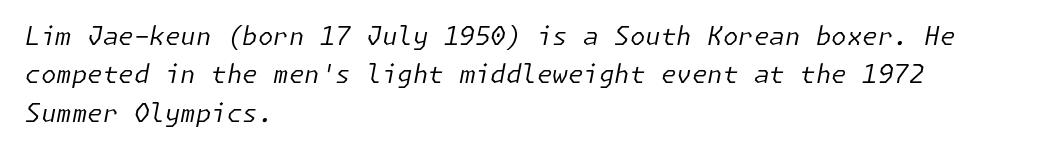
Q: Is the text bold? A: No.
Q: Is the text italic (slanted)? A: Yes, it leans right by about 11 degrees.
Q: Is the text underlined? A: No.
Q: How is the paragraph aligned? A: Left-aligned.
Q: Is the spacing between letters normal or unusually wide? A: Normal.
Q: Is the spacing between lines tight, normal or loose? A: Normal.
